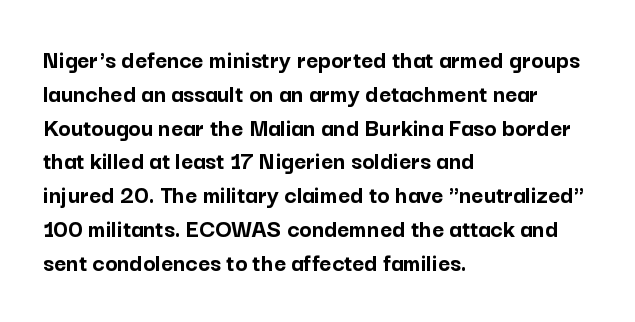
Notice how the stems are strictly vertical — no italics here. The passage shown is emphatically bold. Students, observe: this is what conventionally led text looks like. You could call the tracking neutral — neither tight nor loose. The ragged edge is on the right, which tells us the setting is flush left. Descenders are the only things crossing below the line.
